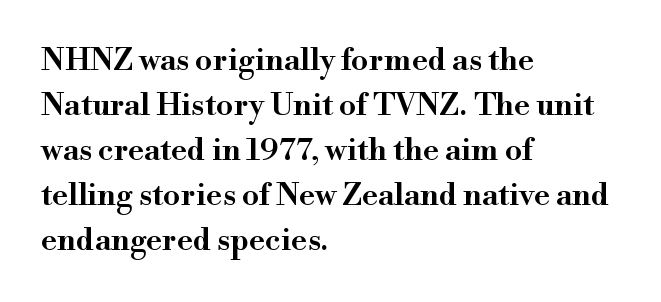
The image shows 31 px semibold serif type, upright; set left-aligned, normal line spacing (1.45x), normal letter spacing, not underlined; high stroke contrast and a small x-height.
